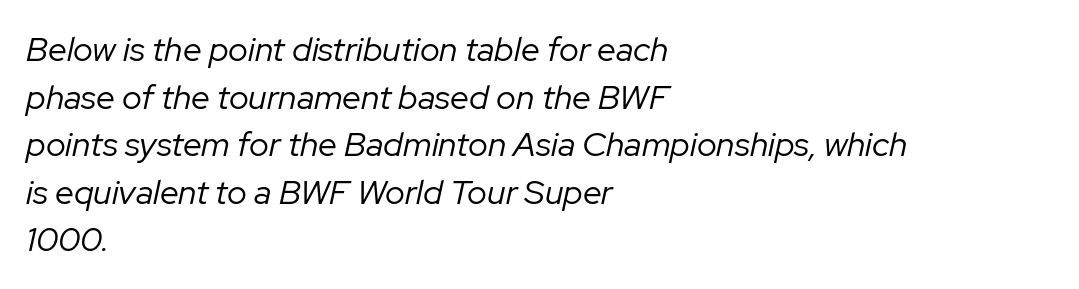
Q: Is the text bold? A: No.
Q: Is the text italic (slanted)? A: Yes, it leans right by about 12 degrees.
Q: Is the text underlined? A: No.
Q: How is the paragraph aligned? A: Left-aligned.
Q: Is the spacing between letters normal or unusually wide? A: Normal.
Q: Is the spacing between lines tight, normal or loose? A: Normal.
Q: Width (condensed, normal, or wide)? A: Normal.
Q: Stroke contrast? A: Low.
Q: x-height? A: Medium.
Q: Monospaced? A: No.
